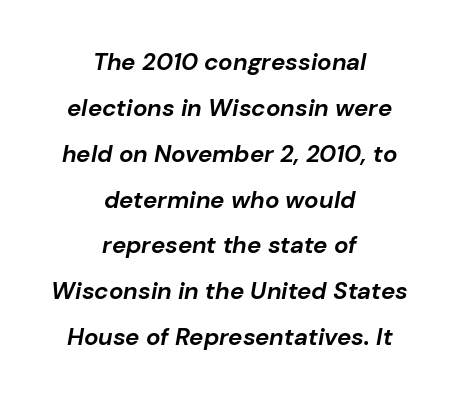
{"italic": "yes", "lean": "right", "slant_degrees": 10, "bold": "yes", "underline": "no", "align": "center", "line_spacing": "loose", "line_spacing_ratio": 1.91, "letter_spacing": "normal", "letter_spacing_em": 0.0, "glyph_px": 24}
